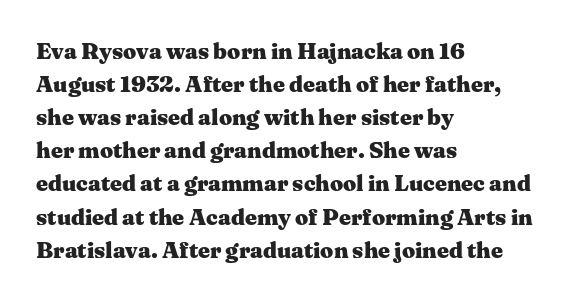
The image shows 23 px bold type, upright; set left-aligned, normal line spacing (1.44x), normal letter spacing, not underlined.
